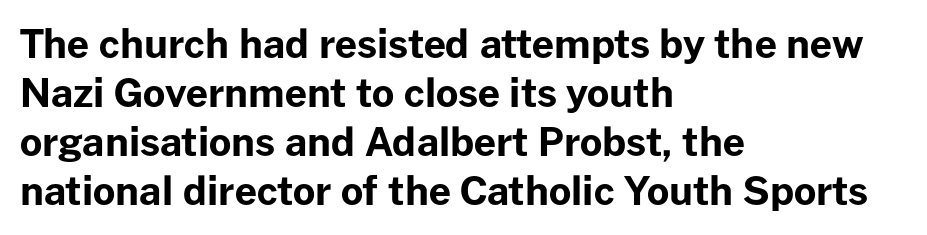
The image shows 39 px bold sans-serif type, upright; set left-aligned, normal line spacing (1.26x), normal letter spacing, not underlined; low stroke contrast and a medium x-height.
